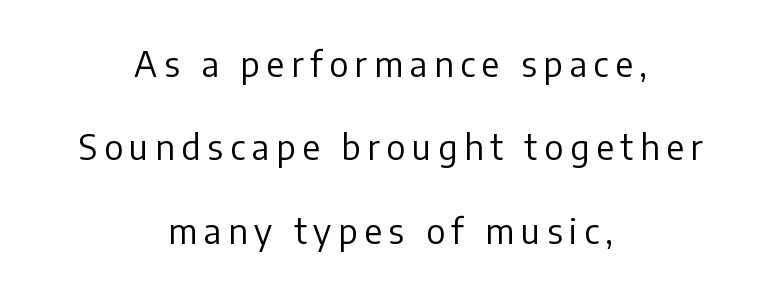
Q: Is the text bold? A: No.
Q: Is the text italic (slanted)? A: No, it is upright.
Q: Is the typeface a serif or a sans-serif typeface? A: Sans-serif.
Q: Is the text underlined? A: No.
Q: How is the paragraph aligned? A: Centered.
Q: Is the spacing between letters normal or unusually wide? A: Unusually wide.
Q: Is the spacing between lines tight, normal or loose? A: Loose.
Q: Width (condensed, normal, or wide)? A: Normal.
Q: Stroke contrast? A: Low.
Q: x-height? A: Medium.
Q: Monospaced? A: No.
